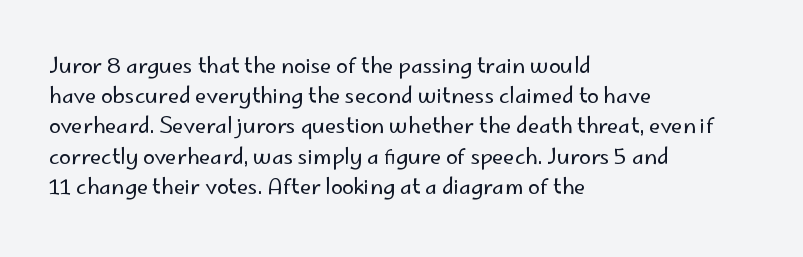
{"italic": "no", "bold": "no", "underline": "no", "align": "left", "line_spacing": "normal", "line_spacing_ratio": 1.44, "letter_spacing": "normal", "letter_spacing_em": 0.0, "glyph_px": 21}
